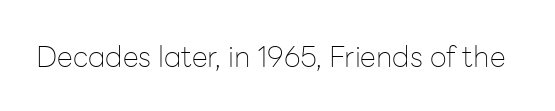
The image shows 29 px thin sans-serif type, upright; set normal letter spacing, not underlined; low stroke contrast and a medium x-height.
